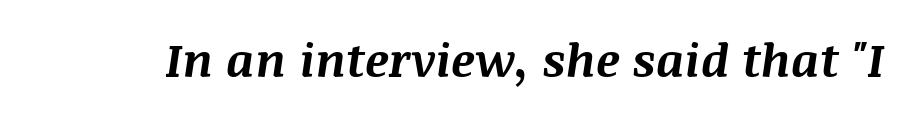
The image shows 47 px bold type, italic (leaning right); set normal letter spacing, not underlined; medium stroke contrast and a large x-height.
